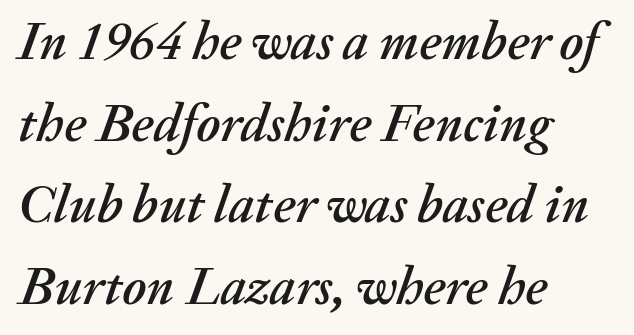
{"italic": "yes", "lean": "right", "slant_degrees": 20, "width": "normal", "stroke_contrast": "medium", "x_height": "medium", "monospaced": "no", "underline": "no", "align": "left", "line_spacing": "normal", "line_spacing_ratio": 1.54, "letter_spacing": "normal", "letter_spacing_em": 0.0, "glyph_px": 53}
